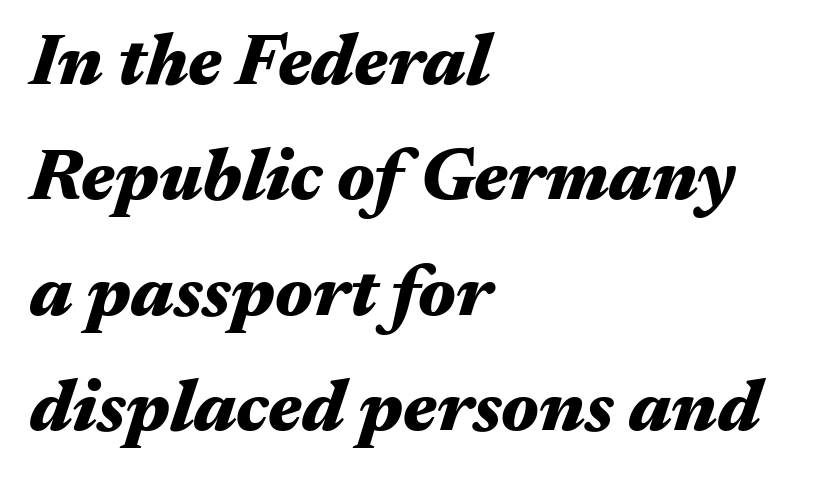
{"italic": "yes", "lean": "right", "slant_degrees": 17, "bold": "yes", "weight": "heavy", "width": "wide", "stroke_contrast": "medium", "x_height": "medium", "monospaced": "no", "underline": "no", "align": "left", "line_spacing": "normal", "line_spacing_ratio": 1.58, "letter_spacing": "normal", "letter_spacing_em": 0.0, "glyph_px": 73}
